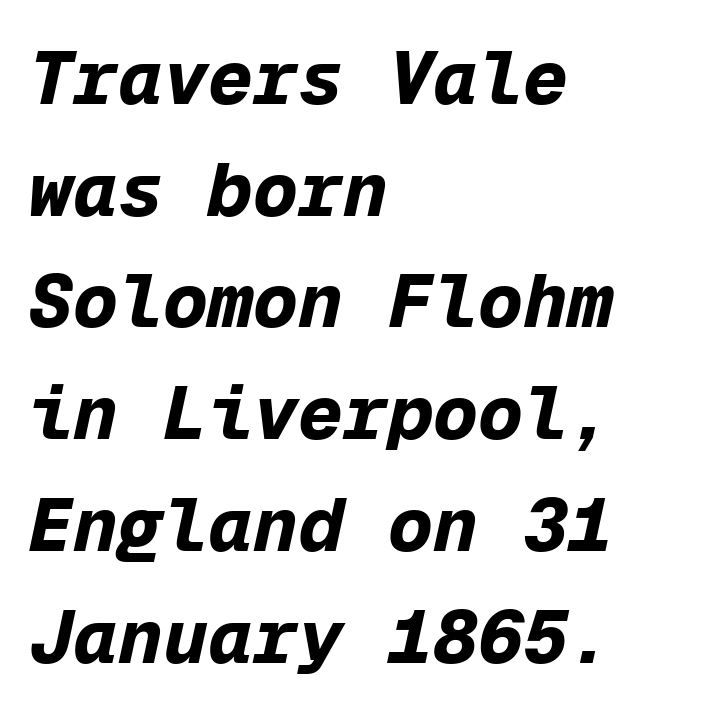
The image shows 75 px bold type, italic (leaning right), monospaced; set left-aligned, normal line spacing (1.49x), normal letter spacing, not underlined; low stroke contrast and a medium x-height.
